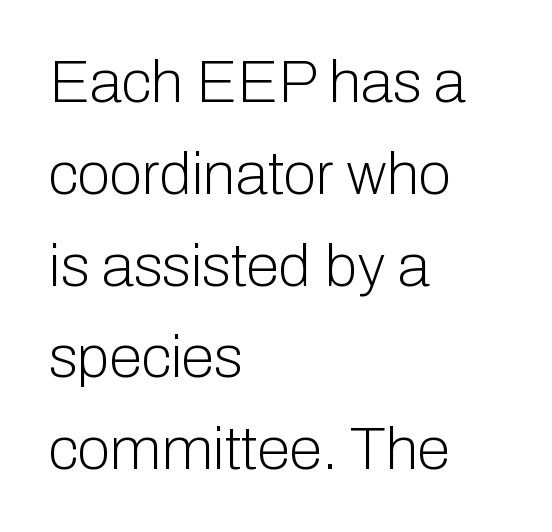
{"serif": "no", "italic": "no", "bold": "no", "weight": "light", "width": "normal", "stroke_contrast": "low", "x_height": "medium", "monospaced": "no", "underline": "no", "align": "left", "line_spacing": "normal", "line_spacing_ratio": 1.53, "letter_spacing": "normal", "letter_spacing_em": 0.0, "glyph_px": 60}
